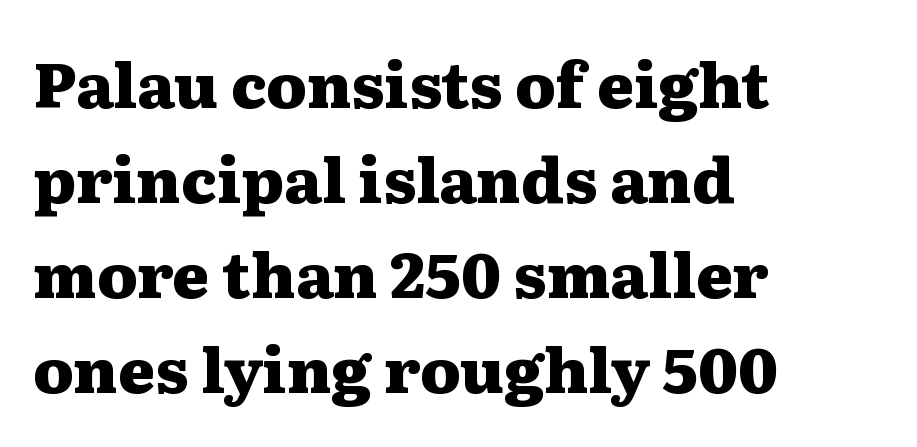
The image shows 63 px heavy, wide serif type, upright; set left-aligned, normal line spacing (1.51x), normal letter spacing, not underlined; medium stroke contrast and a medium x-height.
